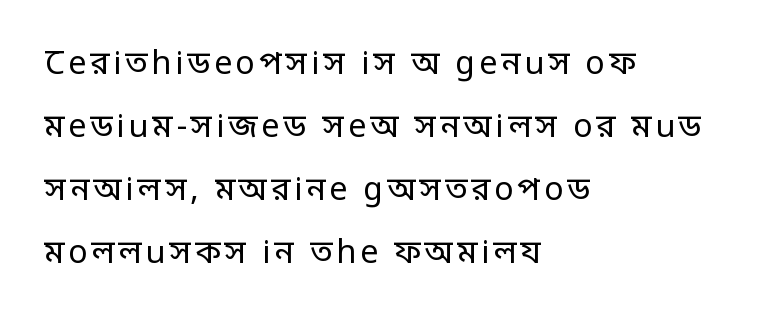
Q: Is the text bold? A: No.
Q: Is the text italic (slanted)? A: No, it is upright.
Q: Is the typeface a serif or a sans-serif typeface? A: Sans-serif.
Q: Is the text underlined? A: No.
Q: How is the paragraph aligned? A: Left-aligned.
Q: Is the spacing between lines tight, normal or loose? A: Loose.
Q: Width (condensed, normal, or wide)? A: Condensed.
Q: Stroke contrast? A: Low.
Q: Monospaced? A: No.
